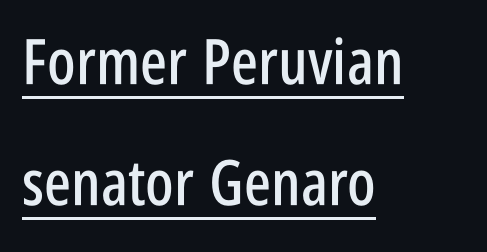
{"serif": "no", "italic": "no", "width": "condensed", "stroke_contrast": "low", "x_height": "large", "monospaced": "no", "underline": "yes", "align": "left", "line_spacing": "loose", "line_spacing_ratio": 1.92, "letter_spacing": "normal", "letter_spacing_em": 0.0, "glyph_px": 63}
